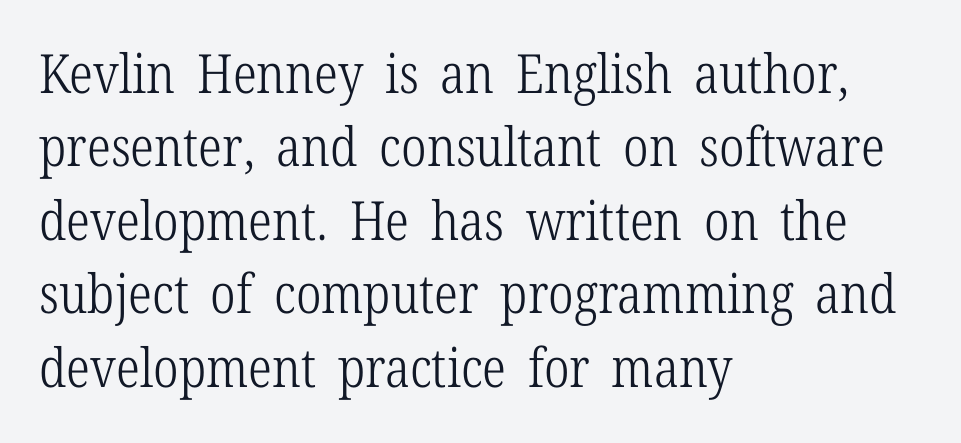
The image shows 54 px light, condensed serif type, upright; set left-aligned, normal line spacing (1.36x), normal letter spacing, not underlined; low stroke contrast and a medium x-height.
